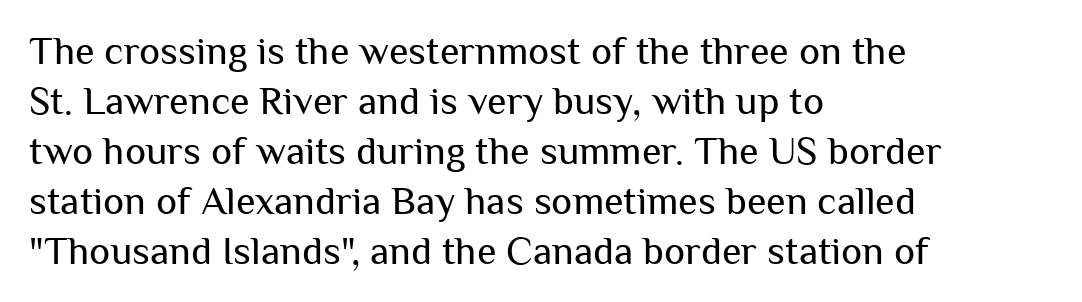
Q: Is the text bold? A: No.
Q: Is the text italic (slanted)? A: No, it is upright.
Q: Is the typeface a serif or a sans-serif typeface? A: Sans-serif.
Q: Is the text underlined? A: No.
Q: How is the paragraph aligned? A: Left-aligned.
Q: Is the spacing between letters normal or unusually wide? A: Normal.
Q: Is the spacing between lines tight, normal or loose? A: Normal.
Q: Width (condensed, normal, or wide)? A: Normal.
Q: Stroke contrast? A: Medium.
Q: x-height? A: Medium.
Q: Monospaced? A: No.
